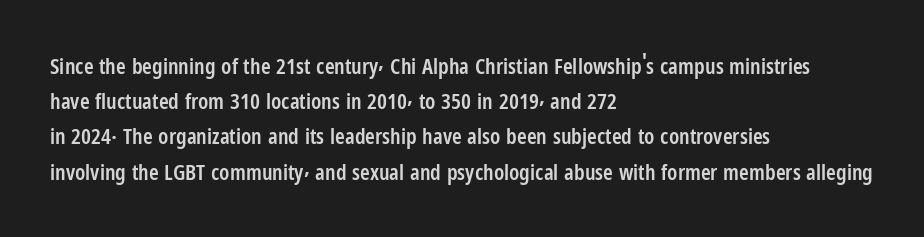
The image shows 22 px text type, upright; set left-aligned, normal line spacing (1.6x), normal letter spacing, not underlined.
